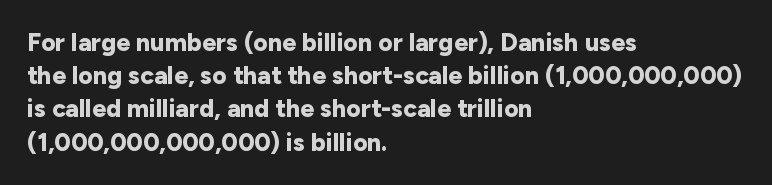
{"italic": "no", "bold": "yes", "underline": "no", "align": "left", "line_spacing": "normal", "line_spacing_ratio": 1.33, "letter_spacing": "normal", "letter_spacing_em": 0.0, "glyph_px": 25}
